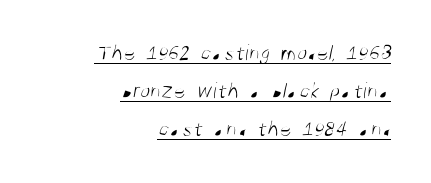
Q: Is the text bold? A: No.
Q: Is the text underlined? A: Yes.
Q: How is the paragraph aligned? A: Right-aligned.
Q: Is the spacing between letters normal or unusually wide? A: Normal.
Q: Is the spacing between lines tight, normal or loose? A: Normal.
